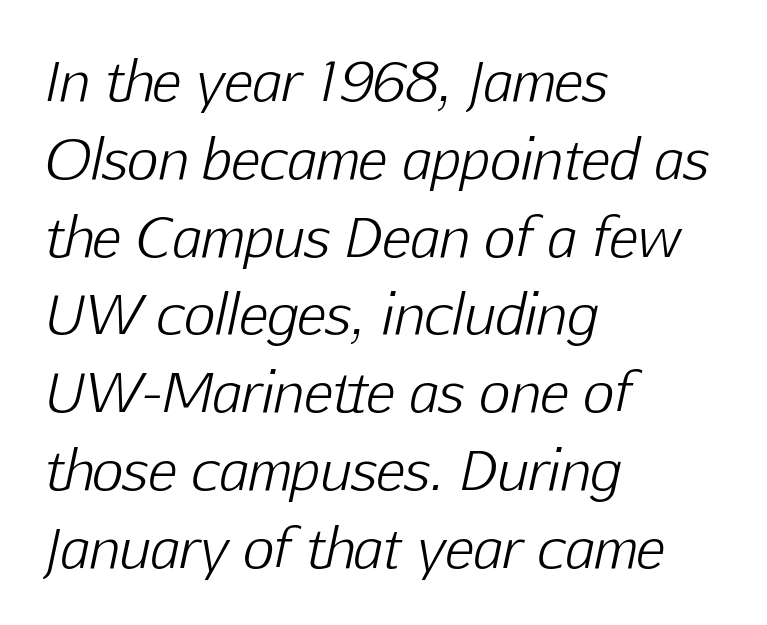
The area under the type is left untouched. Is the block centered? No — it sits flush against the left margin. Baseline-to-baseline distance is the conventional proportion of letter height. The type is set solid horizontally, with unmodified tracking. The rendering uses natural spacing where letterforms have individual widths. Stroke thickness stays within the range of a standard reading face or lighter.
